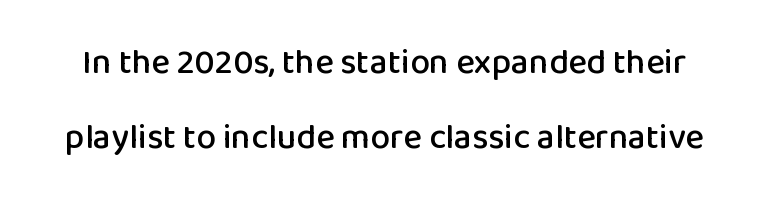
{"serif": "no", "italic": "no", "width": "normal", "stroke_contrast": "low", "x_height": "medium", "monospaced": "no", "underline": "no", "line_spacing": "loose", "line_spacing_ratio": 2.15, "letter_spacing": "normal", "letter_spacing_em": 0.0, "glyph_px": 35}
